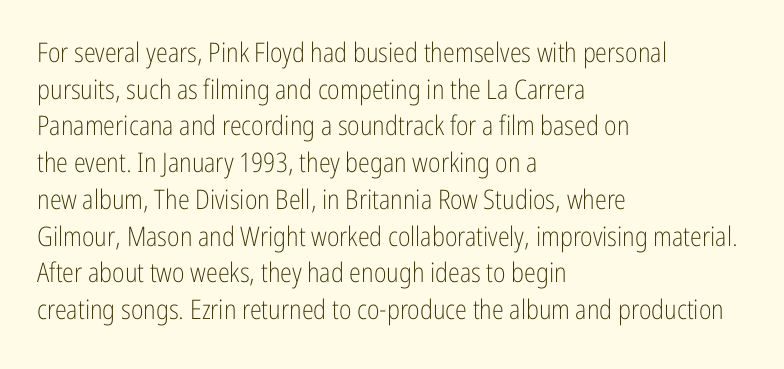
Reading down the block, your eye returns to a fixed left position each line. Do the letters lean? They stand straight. The strip under each line holds only bare page. Bold? No — there's no thickening of the strokes. Line spacing here is normal. Glyph-to-glyph distance matches everyday printed text.
